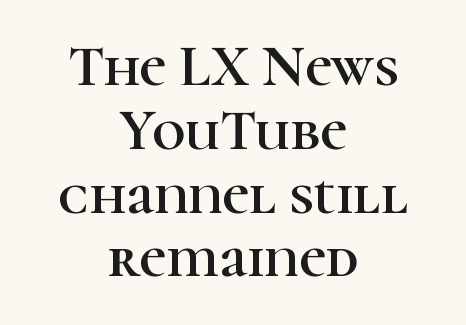
The image shows 58 px serif type, upright; set centered, tight line spacing (1.1x), normal letter spacing, not underlined; high stroke contrast and a medium x-height.
